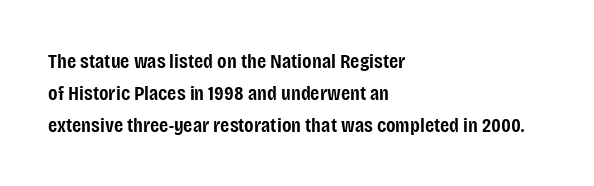
{"italic": "no", "bold": "semi", "underline": "no", "align": "left", "line_spacing": "normal", "line_spacing_ratio": 1.52, "letter_spacing": "normal", "letter_spacing_em": 0.0, "glyph_px": 21}
